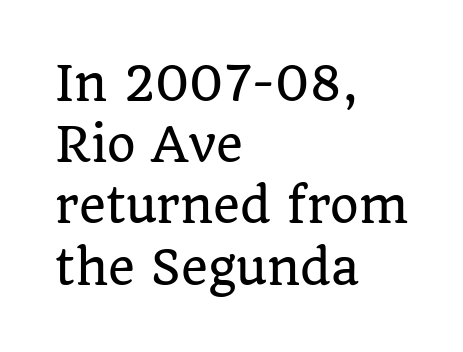
{"serif": "yes", "italic": "no", "width": "normal", "stroke_contrast": "low", "x_height": "large", "monospaced": "no", "underline": "no", "align": "left", "line_spacing": "normal", "line_spacing_ratio": 1.33, "letter_spacing": "normal", "letter_spacing_em": 0.0, "glyph_px": 46}
